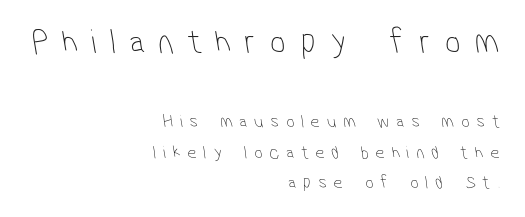
Unlike a traditional serif, this face leaves its strokes unadorned. The font sits on the lighter half of the weight spectrum, regular included. You could not count columns in this text — the font is proportionally spaced. Here the first block reads like a headline and the second like body copy. The zone under the glyphs is completely vacant. The horizontal fit of the characters is loose and conspicuously gappy.
